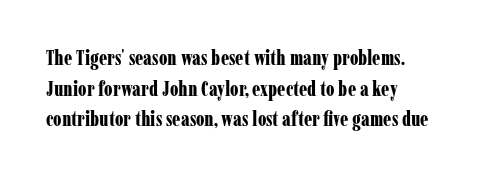
Q: Is the text bold? A: Yes.
Q: Is the text italic (slanted)? A: No, it is upright.
Q: Is the text underlined? A: No.
Q: Is the spacing between letters normal or unusually wide? A: Normal.
Q: Is the spacing between lines tight, normal or loose? A: Normal.
